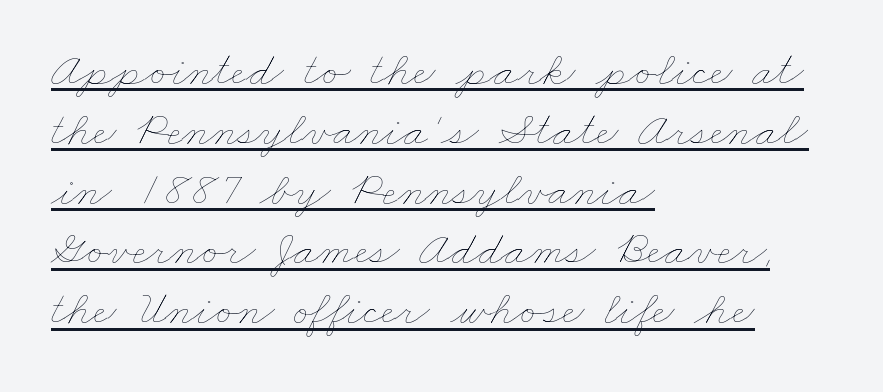
Q: Is the text bold? A: No.
Q: Is the text underlined? A: Yes.
Q: How is the paragraph aligned? A: Left-aligned.
Q: Is the spacing between letters normal or unusually wide? A: Normal.
Q: Width (condensed, normal, or wide)? A: Wide.
Q: Stroke contrast? A: Low.
Q: x-height? A: Small.
Q: Monospaced? A: No.
